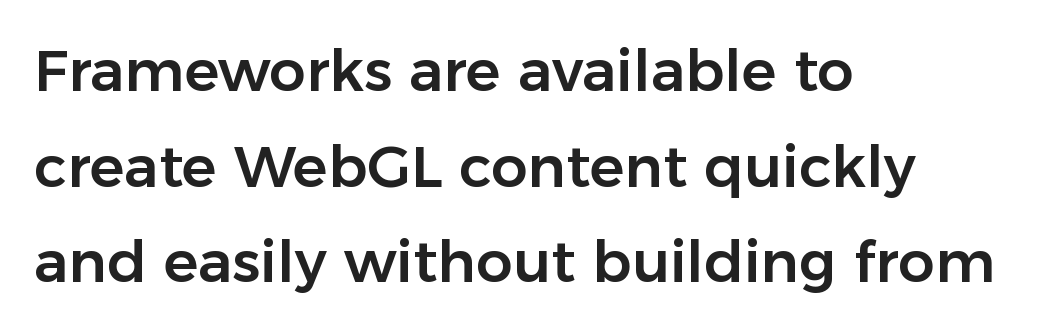
Notice how descenders clear the ascenders below comfortably — that's standard leading. Typographically, this falls in the sans-serif category. If you drew a ruler down the left edge, every line would touch it. Each letter keeps its own natural width here, so spacing adapts to shape. The letters stand upright; this is a roman face.
